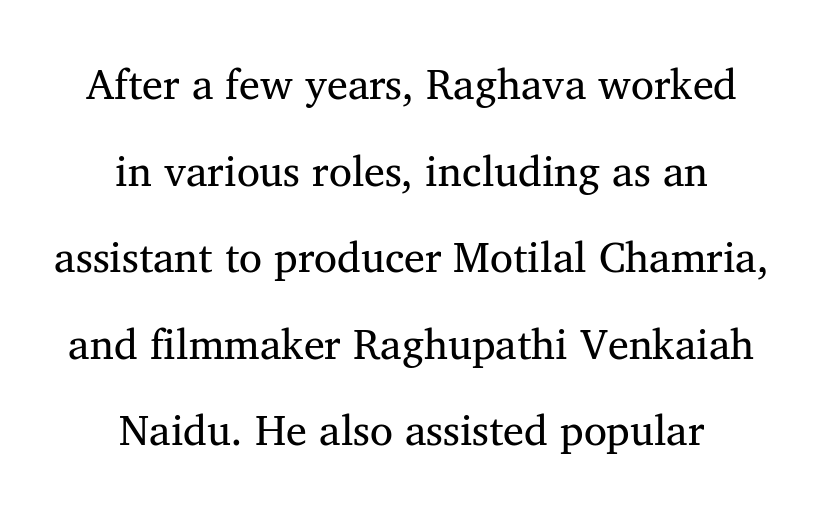
Q: Is the text bold? A: No.
Q: Is the text italic (slanted)? A: No, it is upright.
Q: Is the typeface a serif or a sans-serif typeface? A: Serif.
Q: Is the text underlined? A: No.
Q: How is the paragraph aligned? A: Centered.
Q: Is the spacing between letters normal or unusually wide? A: Normal.
Q: Is the spacing between lines tight, normal or loose? A: Loose.
Q: Width (condensed, normal, or wide)? A: Normal.
Q: Stroke contrast? A: Medium.
Q: x-height? A: Medium.
Q: Monospaced? A: No.
